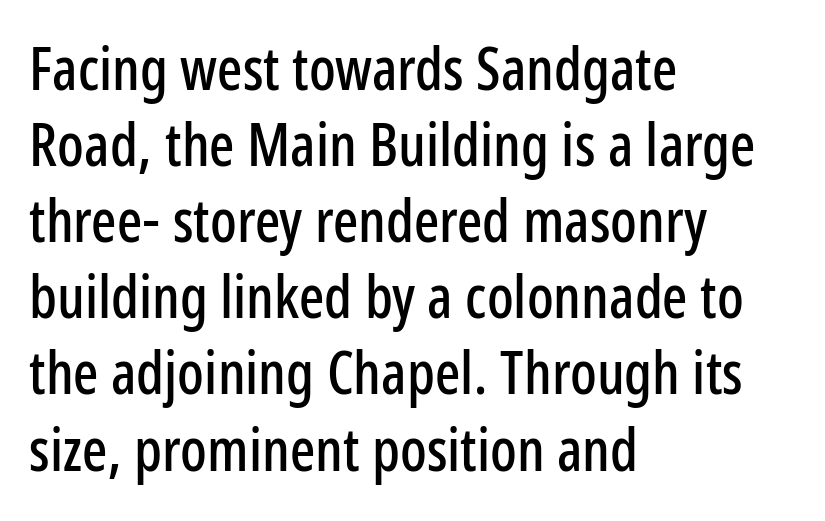
Q: Is the text italic (slanted)? A: No, it is upright.
Q: Is the typeface a serif or a sans-serif typeface? A: Sans-serif.
Q: Is the text underlined? A: No.
Q: How is the paragraph aligned? A: Left-aligned.
Q: Is the spacing between letters normal or unusually wide? A: Normal.
Q: Is the spacing between lines tight, normal or loose? A: Normal.
Q: Width (condensed, normal, or wide)? A: Condensed.
Q: Stroke contrast? A: Low.
Q: x-height? A: Medium.
Q: Monospaced? A: No.
